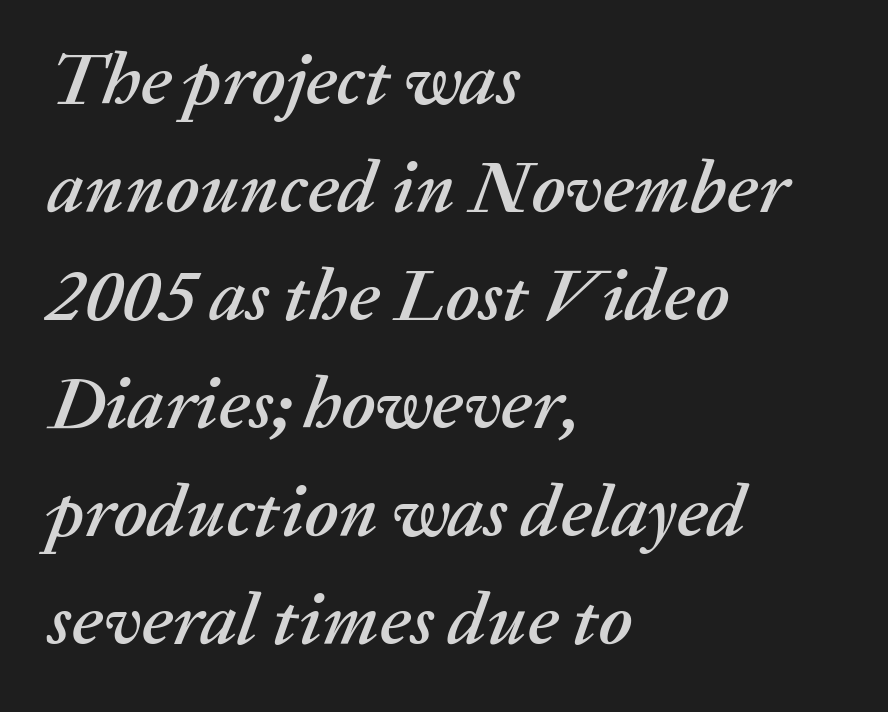
Do the characters align in a grid? No, the font is proportional. Does the copy run flush right? No — it runs flush left. Honestly, the row spacing looks completely unremarkable. This sample uses an oblique cut, with every glyph tilted off the vertical. Plain, unruled lines of type.
